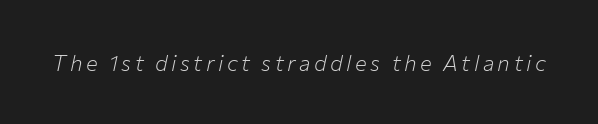
Weight: in the light-to-regular range. The glyphs are unaccompanied by any horizontal stroke below them. Every character sits at an angle, as italics do.
